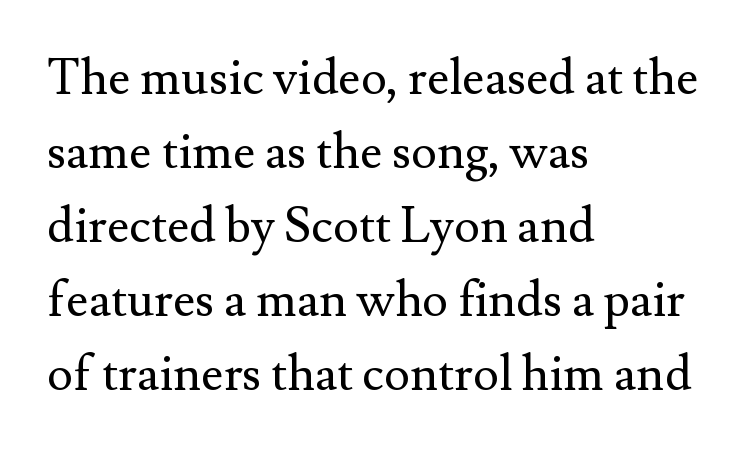
The image shows 49 px regular-weight serif type, upright; set left-aligned, normal line spacing (1.51x), normal letter spacing, not underlined; medium stroke contrast and a small x-height.
